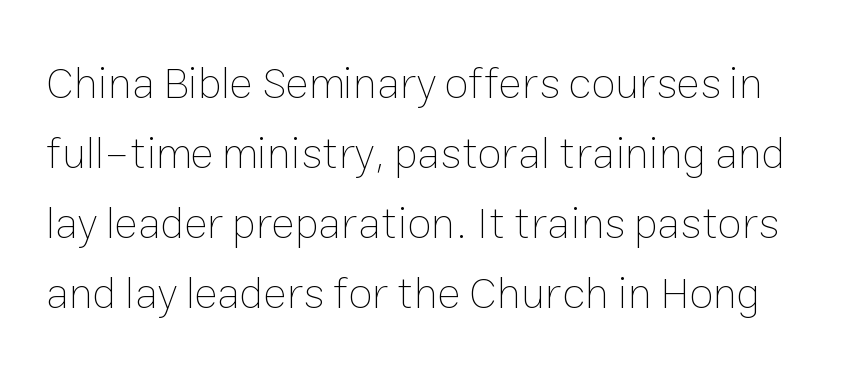
Q: Is the text bold? A: No.
Q: Is the text italic (slanted)? A: No, it is upright.
Q: Is the text underlined? A: No.
Q: Is the spacing between letters normal or unusually wide? A: Normal.
Q: Is the spacing between lines tight, normal or loose? A: Normal.
Q: Width (condensed, normal, or wide)? A: Normal.
Q: Stroke contrast? A: Low.
Q: x-height? A: Medium.
Q: Monospaced? A: No.
